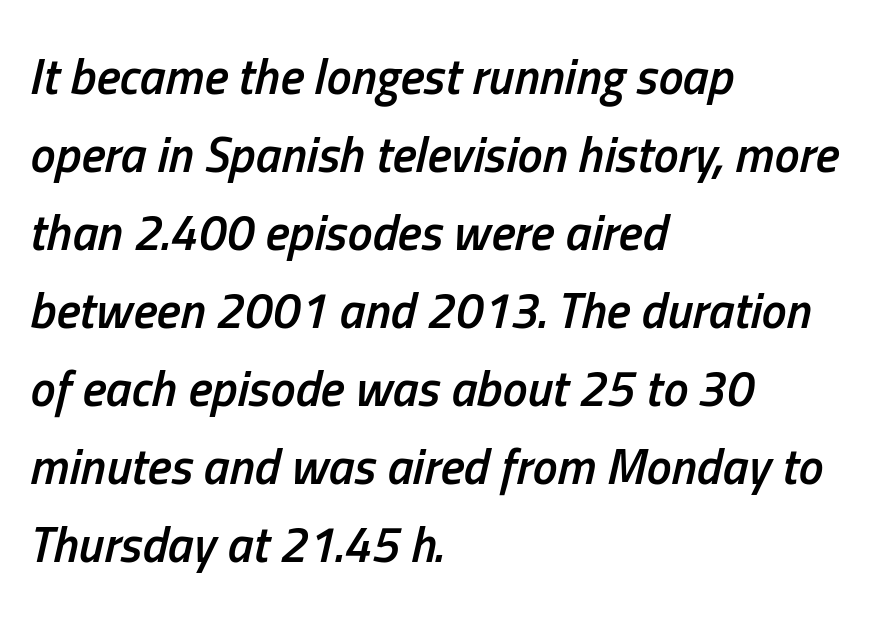
{"italic": "yes", "lean": "right", "slant_degrees": 13, "bold": "semi", "weight": "semibold", "width": "condensed", "stroke_contrast": "low", "x_height": "medium", "monospaced": "no", "underline": "no", "align": "left", "line_spacing": "normal", "line_spacing_ratio": 1.56, "letter_spacing": "normal", "letter_spacing_em": 0.0, "glyph_px": 50}
